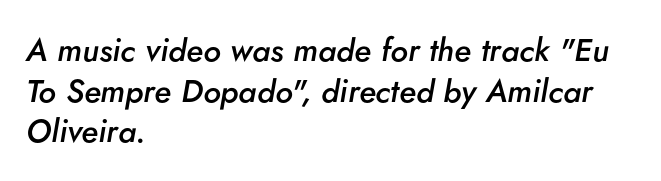
Stems and bowls a touch heavier than normal — semibold. The face used here is rendered with its standard letterfit. The whole block is typeset with a tilt. The rendering uses natural spacing where letterforms have individual widths. Line spacing here is normal.
